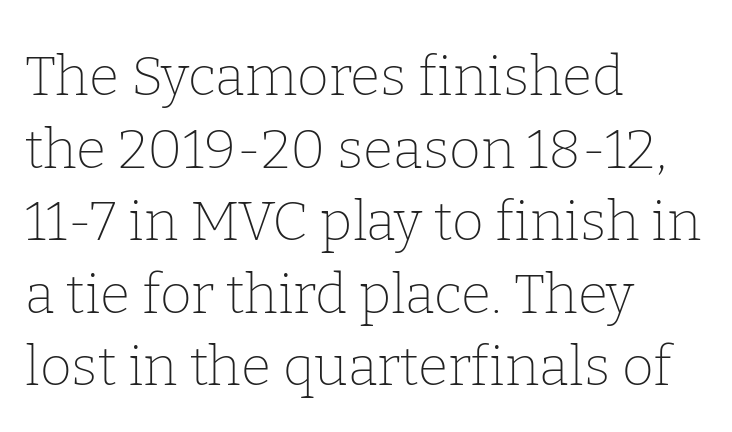
The image shows 55 px thin serif type, upright; set left-aligned, normal line spacing (1.32x), normal letter spacing, not underlined; low stroke contrast and a medium x-height.
